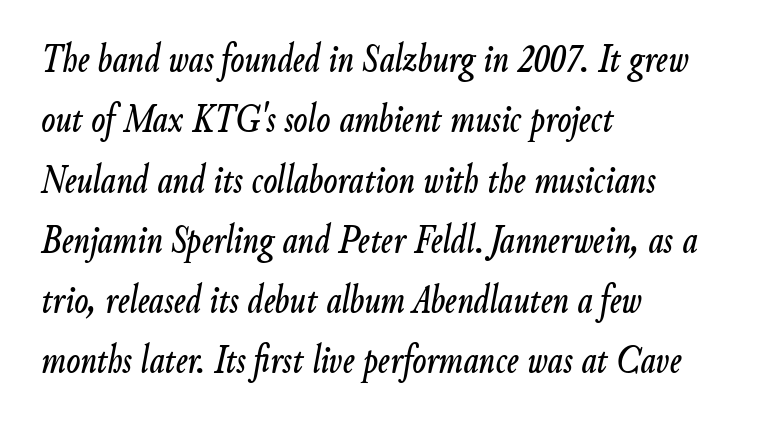
Q: Is the text italic (slanted)? A: Yes, it leans right by about 9 degrees.
Q: Is the text underlined? A: No.
Q: How is the paragraph aligned? A: Left-aligned.
Q: Is the spacing between letters normal or unusually wide? A: Normal.
Q: Is the spacing between lines tight, normal or loose? A: Normal.
Q: Width (condensed, normal, or wide)? A: Condensed.
Q: Stroke contrast? A: Low.
Q: x-height? A: Small.
Q: Monospaced? A: No.
